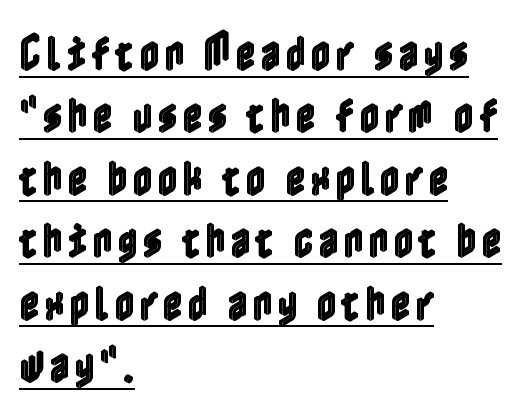
The image shows 39 px condensed type, upright; set left-aligned, normal line spacing (1.6x), underlined; a medium x-height.
